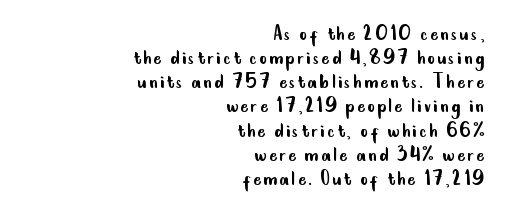
{"italic": "no", "bold": "no", "underline": "no", "align": "right", "line_spacing": "tight", "line_spacing_ratio": 1.05, "glyph_px": 23}
